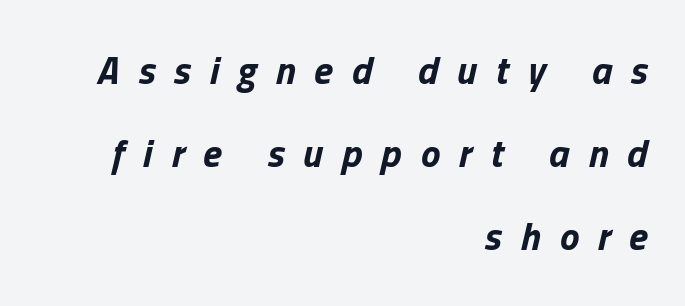
Q: Is the text bold? A: Yes.
Q: Is the text italic (slanted)? A: Yes, it leans right by about 13 degrees.
Q: Is the text underlined? A: No.
Q: How is the paragraph aligned? A: Right-aligned.
Q: Is the spacing between letters normal or unusually wide? A: Unusually wide.
Q: Is the spacing between lines tight, normal or loose? A: Loose.
Q: Width (condensed, normal, or wide)? A: Normal.
Q: Stroke contrast? A: Low.
Q: x-height? A: Medium.
Q: Monospaced? A: No.
